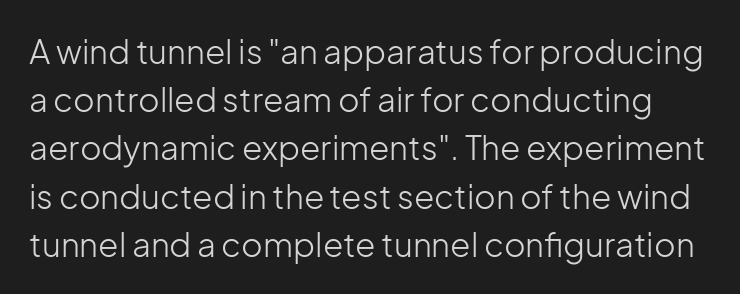
The image shows 33 px light sans-serif type, upright; set normal line spacing (1.46x), normal letter spacing, not underlined; low stroke contrast and a medium x-height.
